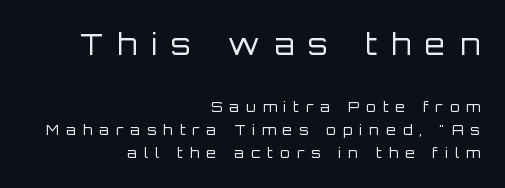
{"serif": "no", "italic": "no", "bold": "no", "weight": "regular", "width": "normal", "stroke_contrast": "low", "x_height": "large", "monospaced": "no", "underline": "no", "align": "right", "line_spacing": "normal", "line_spacing_ratio": 1.67, "letter_spacing": "wide", "letter_spacing_em": 0.5, "larger_block": "first", "size_ratio": 2.07, "glyph_px": 29}
